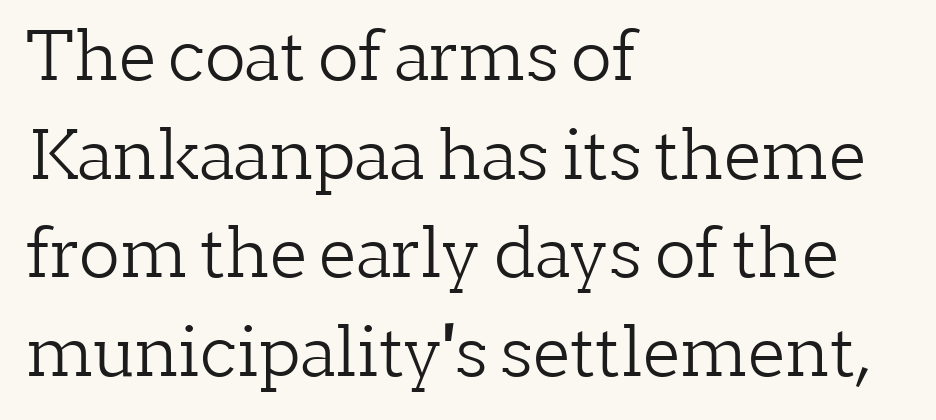
{"serif": "yes", "italic": "no", "bold": "no", "weight": "light", "width": "normal", "stroke_contrast": "low", "x_height": "medium", "monospaced": "no", "underline": "no", "align": "left", "line_spacing": "normal", "line_spacing_ratio": 1.45, "letter_spacing": "normal", "letter_spacing_em": 0.0, "glyph_px": 68}
